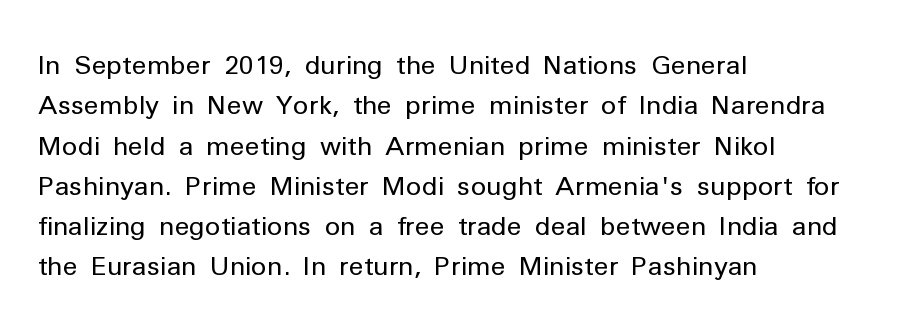
Q: Is the text bold? A: No.
Q: Is the text italic (slanted)? A: No, it is upright.
Q: Is the text underlined? A: No.
Q: How is the paragraph aligned? A: Left-aligned.
Q: Is the spacing between letters normal or unusually wide? A: Normal.
Q: Is the spacing between lines tight, normal or loose? A: Normal.
